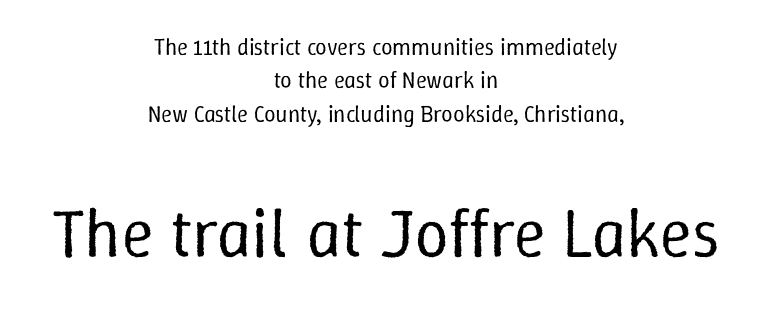
Q: Is the text bold? A: No.
Q: Is the text italic (slanted)? A: No, it is upright.
Q: Is the text underlined? A: No.
Q: How is the paragraph aligned? A: Centered.
Q: Is the spacing between letters normal or unusually wide? A: Normal.
Q: Is the spacing between lines tight, normal or loose? A: Normal.
Q: Which block of text is set in a larger size, the first (top) or the second (bottom)? A: The second (bottom) one.
Q: Width (condensed, normal, or wide)? A: Normal.
Q: Stroke contrast? A: Low.
Q: x-height? A: Medium.
Q: Monospaced? A: No.
